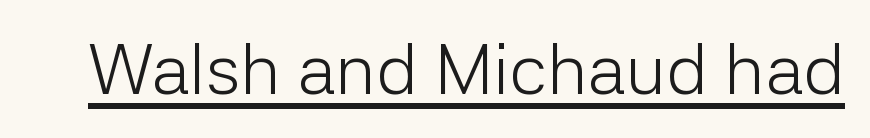
The image shows 71 px light sans-serif type, upright; set normal letter spacing, underlined; low stroke contrast and a medium x-height.
